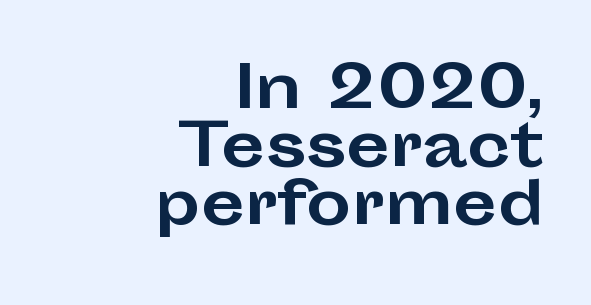
{"serif": "no", "italic": "no", "bold": "yes", "weight": "bold", "width": "wide", "stroke_contrast": "low", "x_height": "medium", "monospaced": "no", "underline": "no", "align": "right", "line_spacing": "tight", "line_spacing_ratio": 1.02, "letter_spacing": "normal", "letter_spacing_em": 0.0, "glyph_px": 57}
